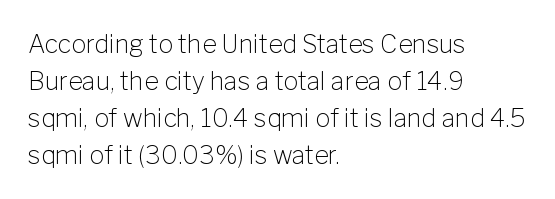
The image shows 25 px text type, upright; set left-aligned, normal line spacing (1.48x), normal letter spacing, not underlined.
